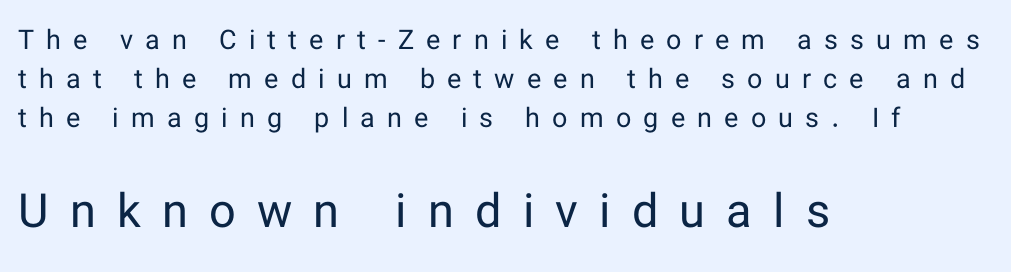
{"serif": "no", "italic": "no", "bold": "no", "weight": "regular", "width": "normal", "stroke_contrast": "low", "x_height": "medium", "monospaced": "no", "underline": "no", "align": "left", "line_spacing": "normal", "line_spacing_ratio": 1.45, "letter_spacing": "wide", "letter_spacing_em": 0.45, "larger_block": "second", "size_ratio": 1.74, "glyph_px": 47}
